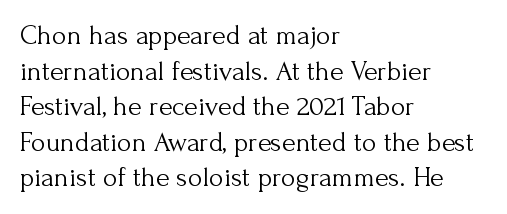
{"serif": "yes", "italic": "no", "bold": "no", "weight": "light", "width": "normal", "stroke_contrast": "medium", "x_height": "small", "monospaced": "no", "underline": "no", "align": "left", "line_spacing": "normal", "line_spacing_ratio": 1.27, "letter_spacing": "normal", "letter_spacing_em": 0.0, "glyph_px": 28}
